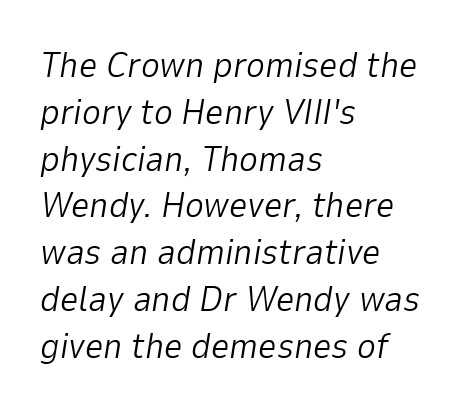
An italicized treatment has been applied to the whole sample. Decoration check: the copy has no underline. Is the stroke heavy? The answer is a plain regular-or-lighter. These lines are rendered in a variable-pitch font. This sample uses plain, unmodified letter spacing.
